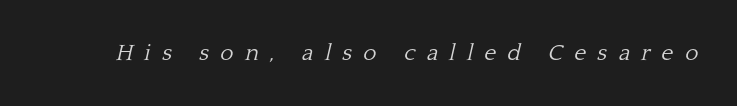
The image shows 23 px text type, italic (leaning right); set unusually wide letter spacing (+0.48 em), not underlined.
